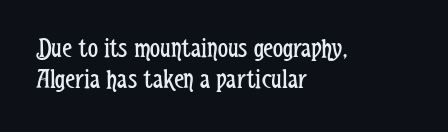
The image shows 28 px regular-weight, condensed sans-serif type, upright; set left-aligned, tight line spacing (1.11x), normal letter spacing, not underlined; low stroke contrast and a medium x-height.
